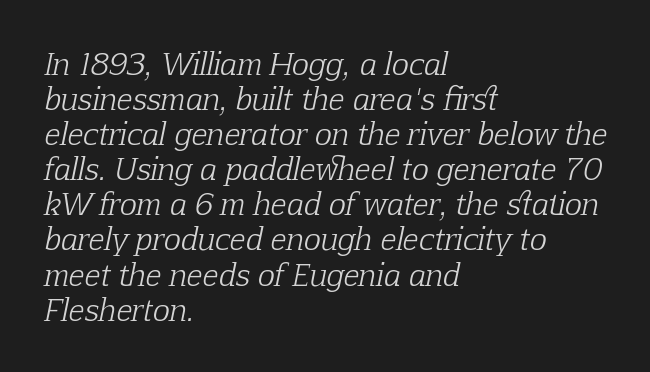
The image shows 29 px light serif type, italic (leaning right); set left-aligned, line spacing 1.21x, normal letter spacing, not underlined; low stroke contrast and a medium x-height.
